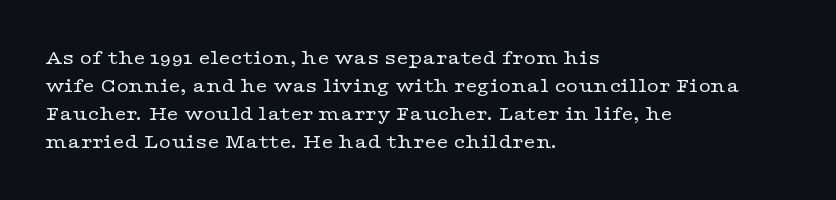
{"italic": "no", "bold": "no", "underline": "no", "align": "left", "line_spacing": "normal", "line_spacing_ratio": 1.33, "letter_spacing": "normal", "letter_spacing_em": 0.0, "glyph_px": 21}
